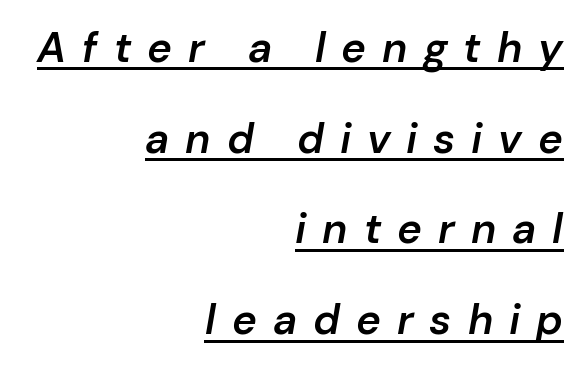
The image shows 42 px semibold type, italic (leaning right); set right-aligned, loose line spacing (2.16x), unusually wide letter spacing (+0.38 em), underlined; low stroke contrast and a medium x-height.
